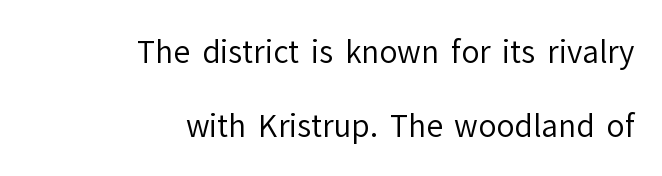
{"serif": "no", "italic": "no", "bold": "no", "weight": "regular", "width": "normal", "stroke_contrast": "low", "x_height": "medium", "monospaced": "no", "underline": "no", "align": "right", "line_spacing": "loose", "line_spacing_ratio": 2.48, "letter_spacing": "normal", "letter_spacing_em": 0.0, "glyph_px": 30}
